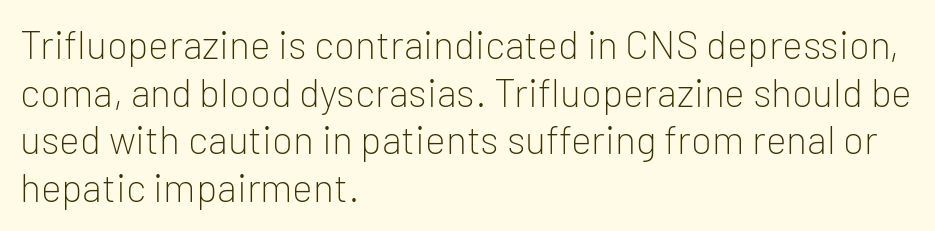
{"serif": "no", "italic": "no", "bold": "no", "weight": "light", "width": "normal", "stroke_contrast": "low", "x_height": "medium", "monospaced": "no", "underline": "no", "align": "left", "line_spacing_ratio": 1.22, "letter_spacing": "normal", "letter_spacing_em": 0.0, "glyph_px": 39}
